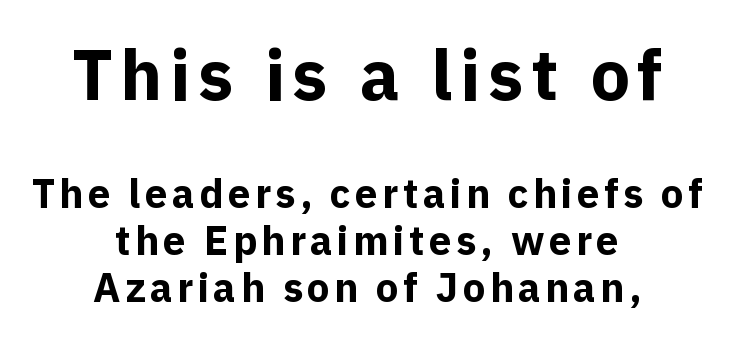
Q: Is the text bold? A: Yes.
Q: Is the text italic (slanted)? A: No, it is upright.
Q: Is the typeface a serif or a sans-serif typeface? A: Sans-serif.
Q: Is the text underlined? A: No.
Q: How is the paragraph aligned? A: Centered.
Q: Which block of text is set in a larger size, the first (top) or the second (bottom)? A: The first (top) one.
Q: Width (condensed, normal, or wide)? A: Normal.
Q: x-height? A: Medium.
Q: Monospaced? A: No.
